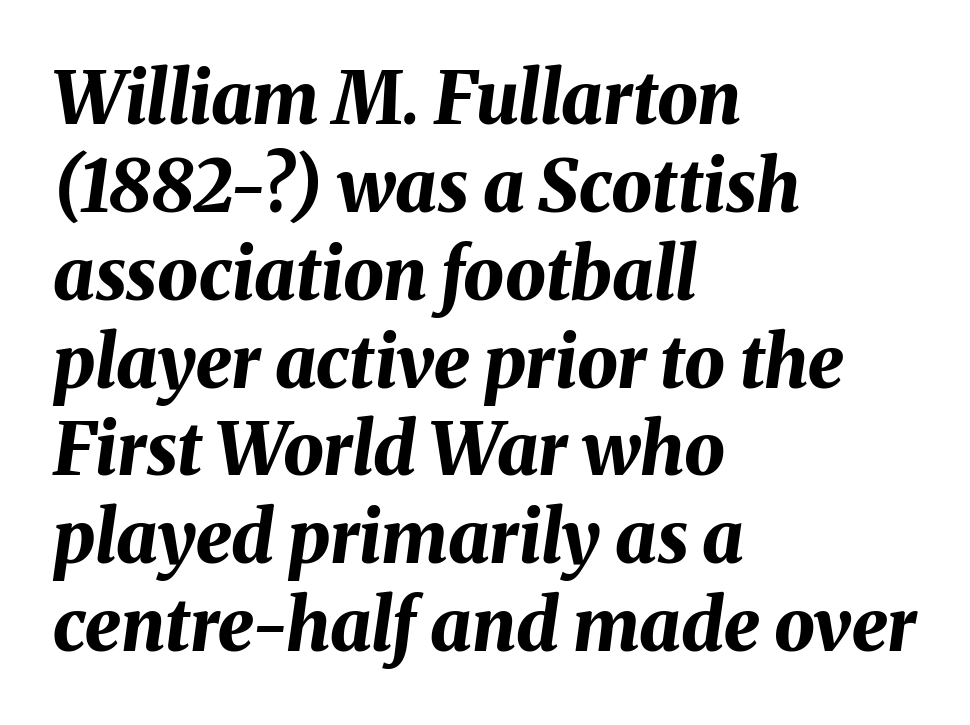
The image shows 72 px bold type, italic (leaning right); set left-aligned, line spacing 1.22x, normal letter spacing, not underlined; medium stroke contrast and a medium x-height.
